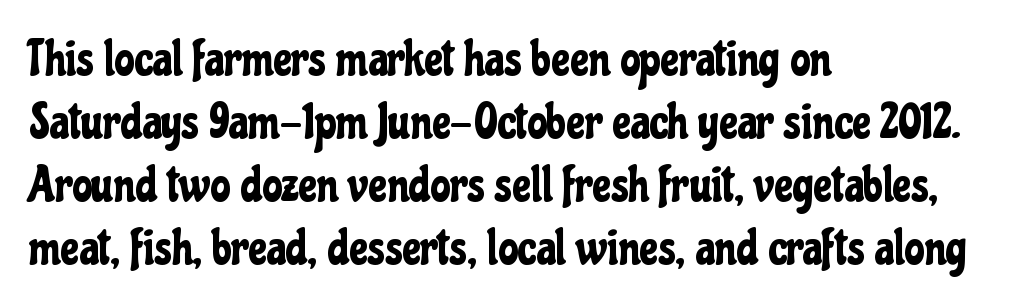
Here the glyphs are tracked normally, forming tight word shapes. A typesetter would label this face a sans. The paragraph has a hard left edge and a soft right edge. Honestly, there is no underline to notice here at all. A typesetter would call this leading conventional body-copy spacing.
